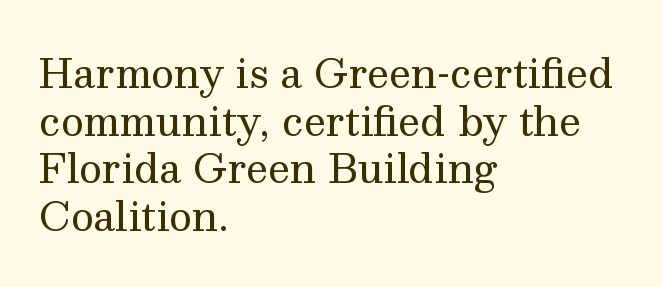
The image shows 39 px regular-weight serif type, upright; set left-aligned, line spacing 1.22x, normal letter spacing, not underlined; medium stroke contrast and a medium x-height.
